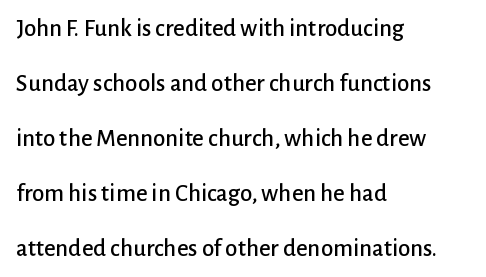
{"italic": "no", "underline": "no", "align": "left", "line_spacing": "loose", "line_spacing_ratio": 2.2, "letter_spacing": "normal", "letter_spacing_em": 0.0, "glyph_px": 25}
